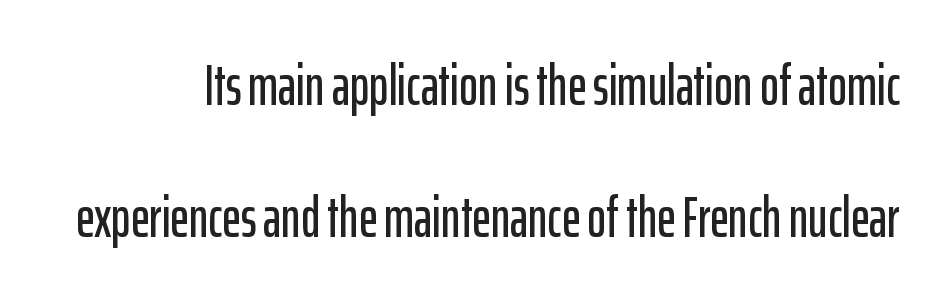
The image shows 57 px condensed sans-serif type, upright; set loose line spacing (2.32x), normal letter spacing, not underlined; low stroke contrast and a medium x-height.
